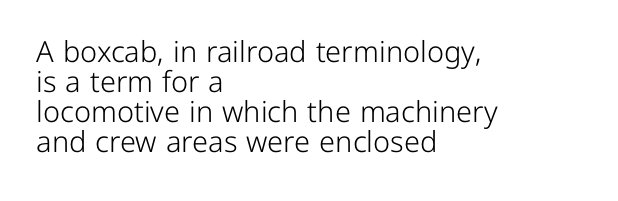
The image shows 29 px light sans-serif type, upright; set left-aligned, tight line spacing (1.04x), normal letter spacing, not underlined; low stroke contrast and a medium x-height.
